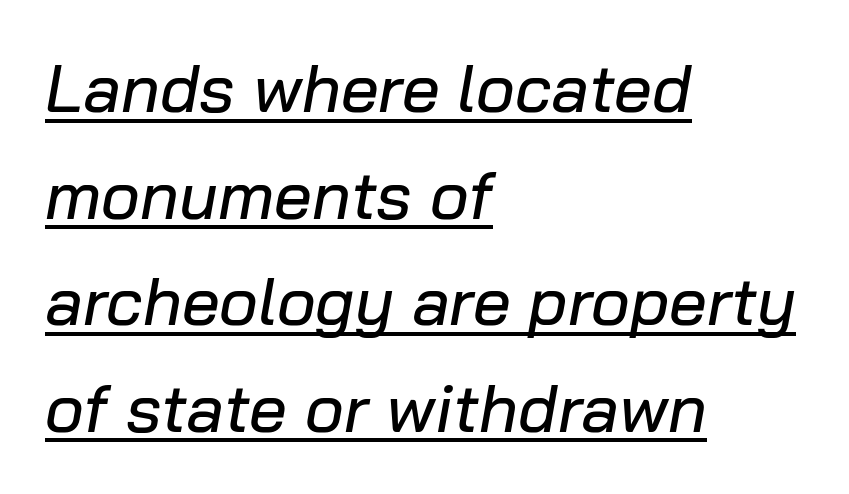
Q: Is the text italic (slanted)? A: Yes, it leans right by about 10 degrees.
Q: Is the text underlined? A: Yes.
Q: How is the paragraph aligned? A: Left-aligned.
Q: Is the spacing between letters normal or unusually wide? A: Normal.
Q: Is the spacing between lines tight, normal or loose? A: Normal.
Q: Width (condensed, normal, or wide)? A: Normal.
Q: Stroke contrast? A: Low.
Q: x-height? A: Medium.
Q: Monospaced? A: No.
